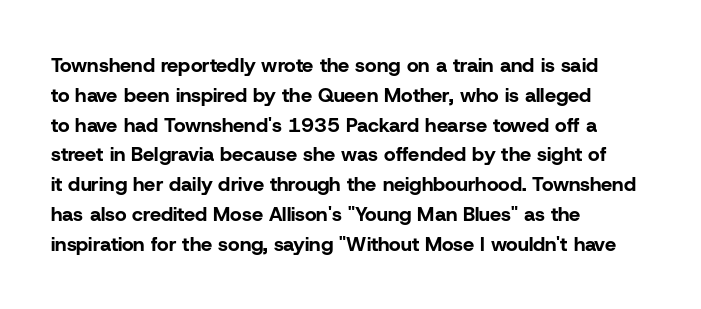
The image shows 20 px bold type, upright; set left-aligned, normal line spacing (1.49x), normal letter spacing, not underlined.
